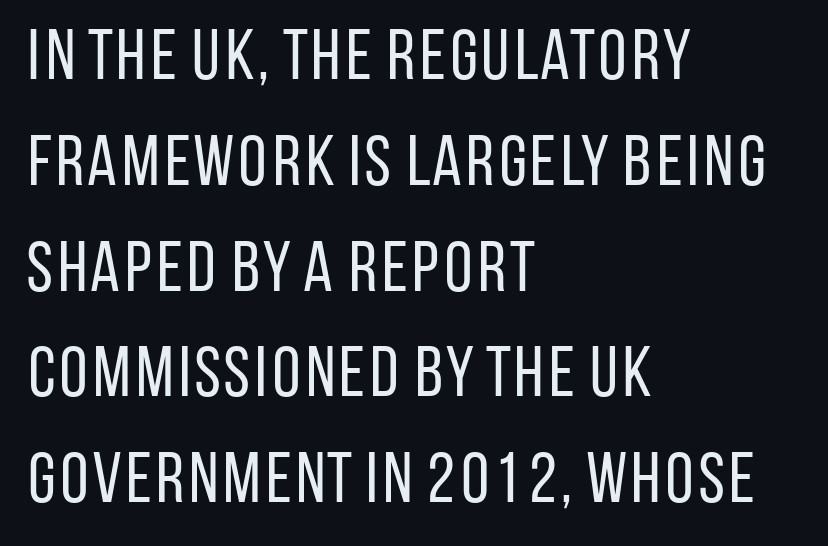
The paragraph shown leans on its left margin. The type is set solid horizontally, with unmodified tracking. Caption: face not bold, strokes unweighted. Spacing verdict: proportional, widths tailored to each character. Font category for this specimen: sans-serif. A roman cut, with each character standing at attention.
